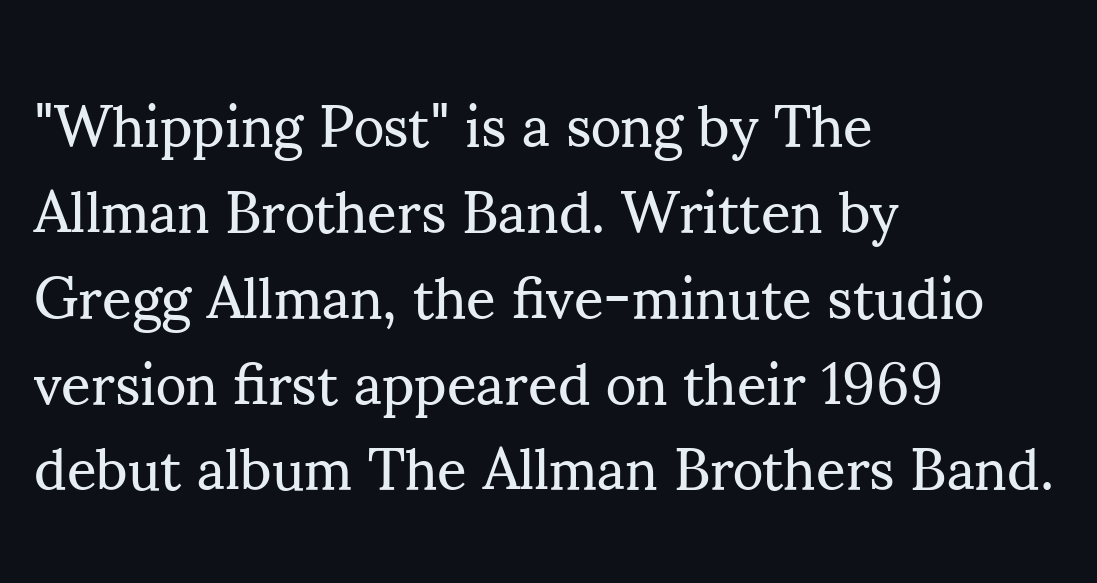
This sample uses an upright cut, with every glyph sitting square on the baseline. Note the varied advance widths — an 'i' is clearly narrower than an 'm'. Unmarked baselines from the first word to the last. Weight: not bold — regular or lighter.
